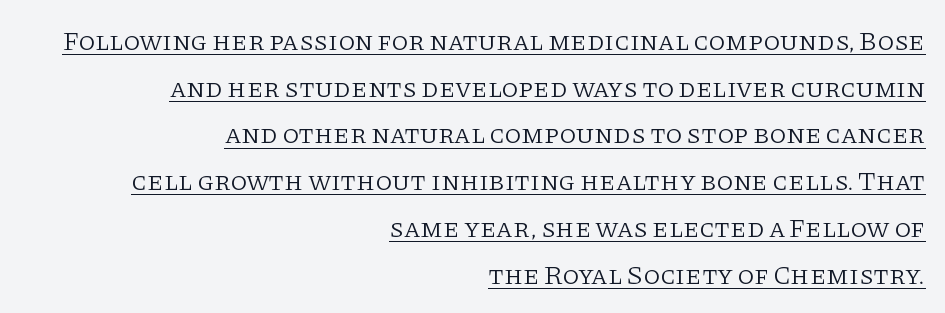
Q: Is the text bold? A: No.
Q: Is the text italic (slanted)? A: No, it is upright.
Q: Is the text underlined? A: Yes.
Q: How is the paragraph aligned? A: Right-aligned.
Q: Is the spacing between letters normal or unusually wide? A: Normal.
